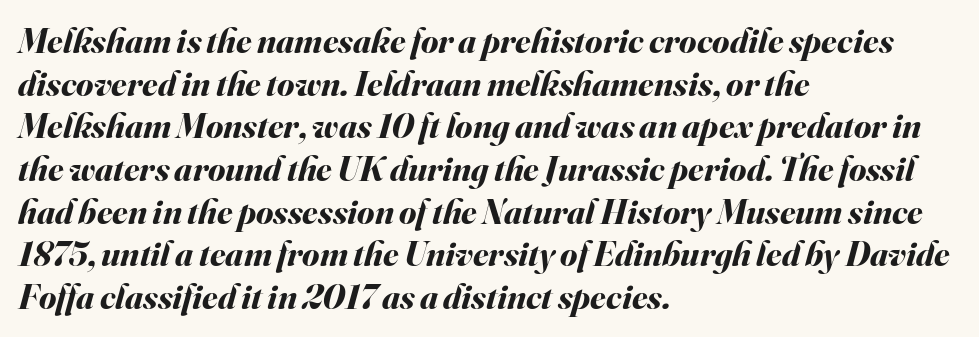
{"italic": "yes", "lean": "right", "slant_degrees": 16, "bold": "yes", "weight": "bold", "width": "normal", "stroke_contrast": "medium", "x_height": "small", "monospaced": "no", "underline": "no", "align": "left", "line_spacing_ratio": 1.22, "letter_spacing": "normal", "letter_spacing_em": 0.0, "glyph_px": 35}
